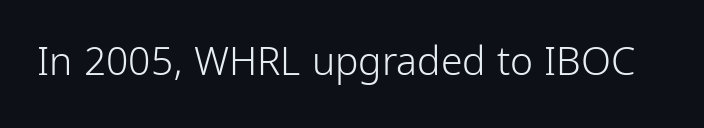
{"serif": "no", "italic": "no", "bold": "no", "weight": "light", "width": "condensed", "stroke_contrast": "low", "x_height": "medium", "monospaced": "no", "underline": "no", "letter_spacing": "normal", "letter_spacing_em": 0.0, "glyph_px": 39}
